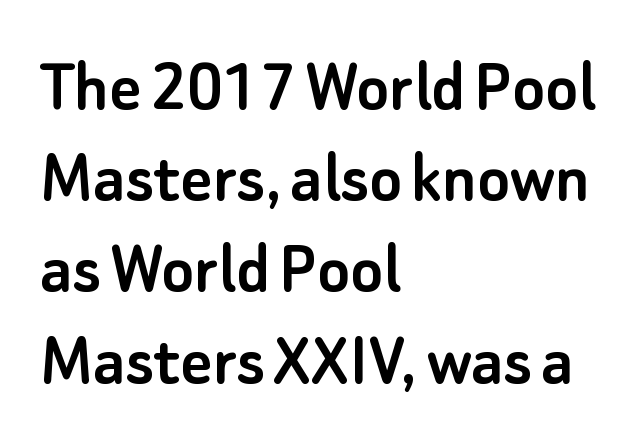
Q: Is the text italic (slanted)? A: No, it is upright.
Q: Is the typeface a serif or a sans-serif typeface? A: Sans-serif.
Q: Is the text underlined? A: No.
Q: How is the paragraph aligned? A: Left-aligned.
Q: Is the spacing between letters normal or unusually wide? A: Normal.
Q: Width (condensed, normal, or wide)? A: Normal.
Q: Stroke contrast? A: Low.
Q: x-height? A: Small.
Q: Monospaced? A: No.
